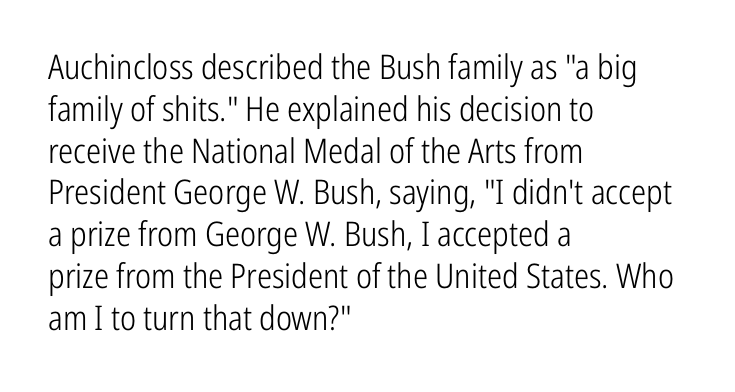
The image shows 34 px light, condensed sans-serif type, upright; set left-aligned, line spacing 1.23x, normal letter spacing, not underlined; low stroke contrast and a medium x-height.
